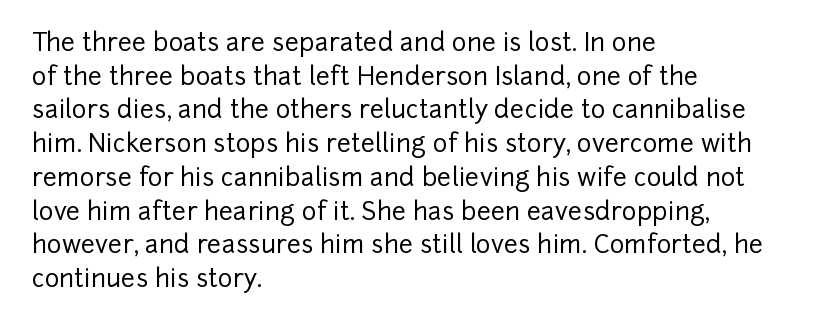
Caption: multi-line text, flush left, ragged right. The font's upright variant was chosen for this text. What stands out about the letter spacing? Nothing — it is the standard amount. Has an underline been added? It has not. This block has exactly the height ordinary leading produces.
